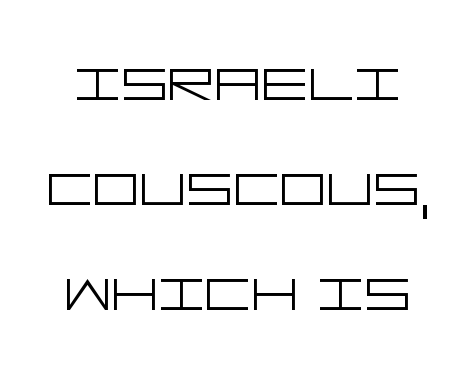
Q: Is the text bold? A: No.
Q: Is the text italic (slanted)? A: No, it is upright.
Q: Is the typeface a serif or a sans-serif typeface? A: Sans-serif.
Q: Is the text underlined? A: No.
Q: Is the spacing between letters normal or unusually wide? A: Normal.
Q: Is the spacing between lines tight, normal or loose? A: Normal.
Q: Width (condensed, normal, or wide)? A: Wide.
Q: Stroke contrast? A: Low.
Q: x-height? A: Large.
